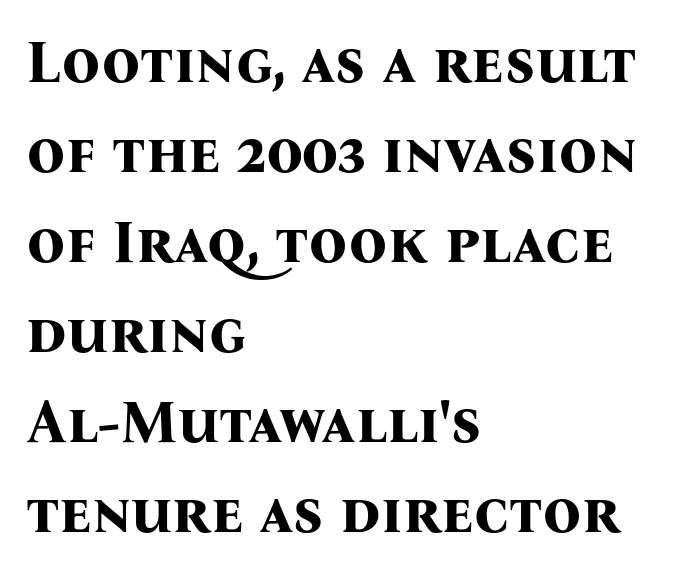
The image shows 60 px bold serif type, upright; set left-aligned, normal line spacing (1.5x), normal letter spacing, not underlined; medium stroke contrast and a medium x-height.
